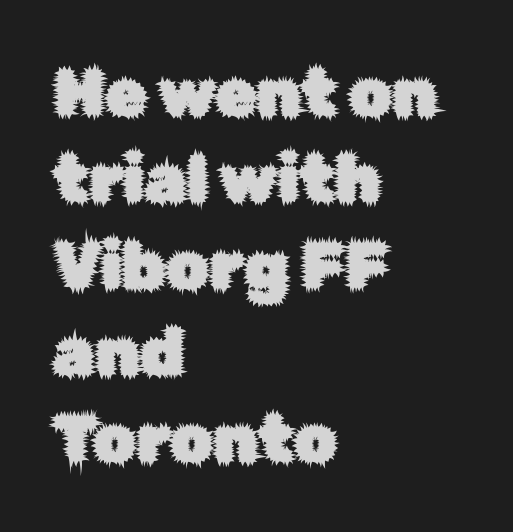
The image shows 67 px sans-serif type, upright; set left-aligned, normal line spacing (1.29x), normal letter spacing, not underlined; low stroke contrast and a medium x-height.
